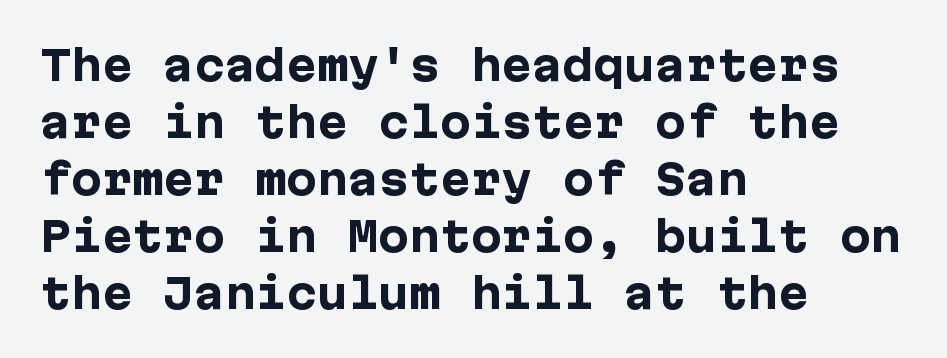
The image shows 41 px heavy sans-serif type, upright; set left-aligned, normal line spacing (1.39x), normal letter spacing, not underlined; low stroke contrast and a medium x-height.
